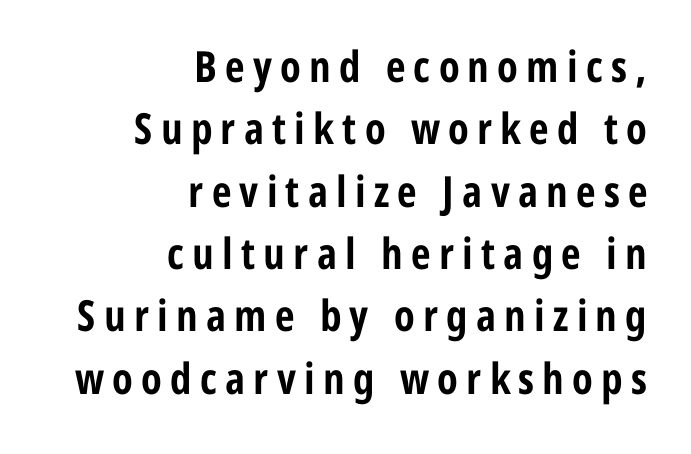
The image shows 43 px bold, condensed sans-serif type, upright; set right-aligned, normal line spacing (1.45x), not underlined; low stroke contrast and a medium x-height.
